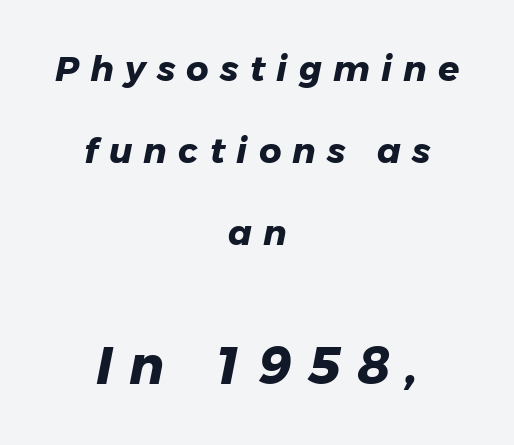
Q: Is the text bold? A: Yes.
Q: Is the typeface a serif or a sans-serif typeface? A: Sans-serif.
Q: Is the text underlined? A: No.
Q: How is the paragraph aligned? A: Centered.
Q: Is the spacing between letters normal or unusually wide? A: Unusually wide.
Q: Is the spacing between lines tight, normal or loose? A: Loose.
Q: Which block of text is set in a larger size, the first (top) or the second (bottom)? A: The second (bottom) one.
Q: Width (condensed, normal, or wide)? A: Normal.
Q: Stroke contrast? A: Low.
Q: x-height? A: Medium.
Q: Monospaced? A: No.
